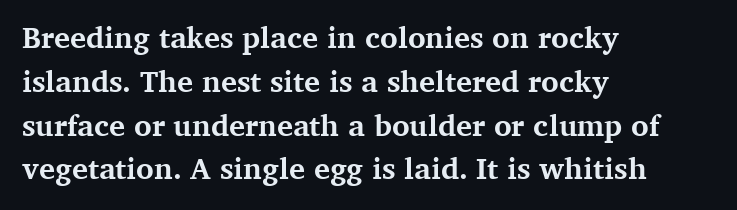
{"serif": "yes", "italic": "no", "bold": "yes", "weight": "bold", "width": "normal", "stroke_contrast": "medium", "x_height": "medium", "monospaced": "no", "underline": "no", "align": "left", "line_spacing": "normal", "line_spacing_ratio": 1.46, "letter_spacing": "normal", "letter_spacing_em": 0.0, "glyph_px": 30}
